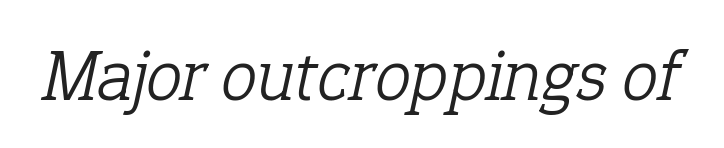
{"serif": "yes", "italic": "yes", "lean": "right", "slant_degrees": 12, "bold": "no", "weight": "light", "width": "normal", "stroke_contrast": "low", "x_height": "medium", "monospaced": "no", "underline": "no", "letter_spacing": "normal", "letter_spacing_em": 0.0, "glyph_px": 73}
